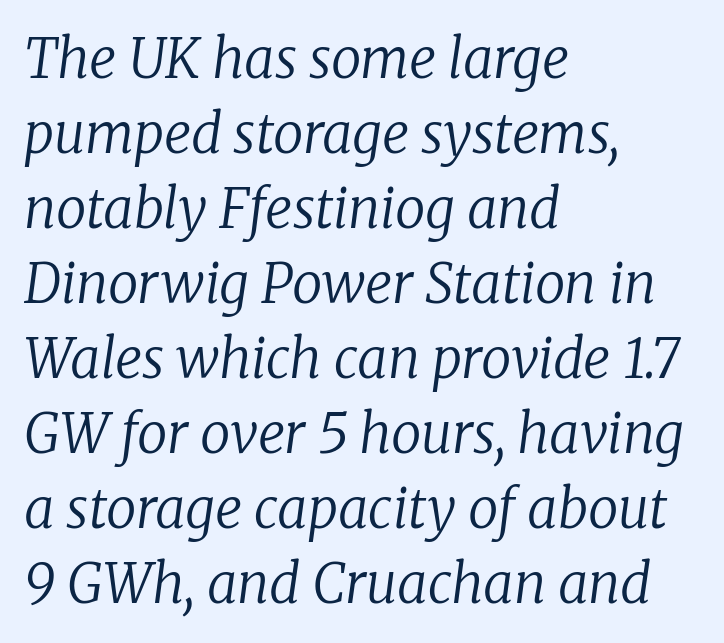
{"serif": "yes", "italic": "yes", "lean": "right", "slant_degrees": 8, "bold": "no", "weight": "regular", "width": "normal", "stroke_contrast": "low", "x_height": "medium", "monospaced": "no", "underline": "no", "align": "left", "line_spacing": "normal", "line_spacing_ratio": 1.39, "letter_spacing": "normal", "letter_spacing_em": 0.0, "glyph_px": 54}
